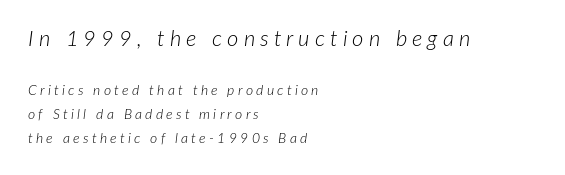
The image shows 22 px text type, italic (leaning right); set left-aligned, line spacing 1.71x, unusually wide letter spacing (+0.23 em), not underlined; the first (top) block is 1.57x larger.
